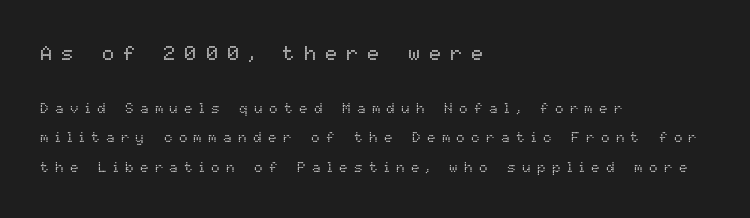
Quick note: underline off. The horizontal fit of the characters is loose and conspicuously gappy. Is this a heavy cut? Hardly; it is regular or lighter. The ragged edge is on the right, which tells us the setting is flush left.
